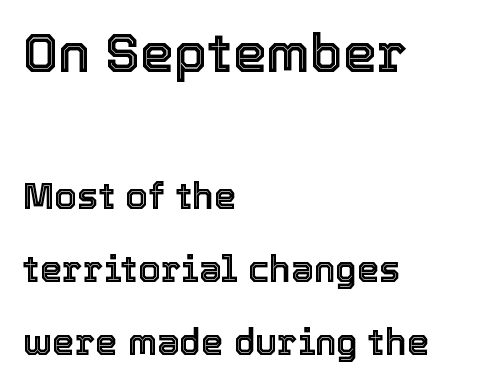
All the whitespace from short lines collects on the right. The space directly below the letters is spotless. The lettering holds an erect, upright posture throughout. The more generous point size was reserved for the upper chunk. Inter-character spacing is left at the font's built-in metrics. Character widths vary here, with narrow letters taking less room than wide ones.
